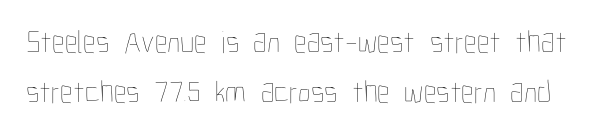
Q: Is the text bold? A: No.
Q: Is the text italic (slanted)? A: No, it is upright.
Q: Is the text underlined? A: No.
Q: Is the spacing between letters normal or unusually wide? A: Normal.
Q: Is the spacing between lines tight, normal or loose? A: Normal.
Q: Width (condensed, normal, or wide)? A: Condensed.
Q: Stroke contrast? A: Low.
Q: x-height? A: Medium.
Q: Monospaced? A: No.
